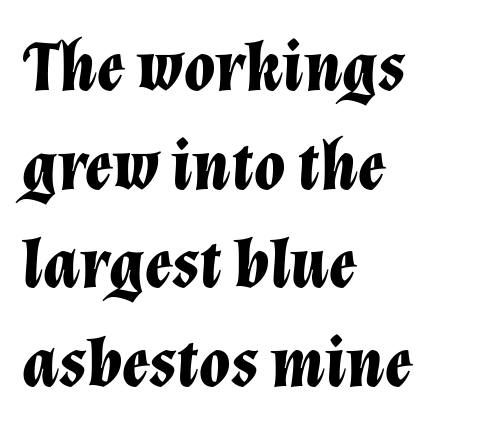
Q: Is the text bold? A: Yes.
Q: Is the text italic (slanted)? A: Yes, it leans right by about 12 degrees.
Q: Is the text underlined? A: No.
Q: How is the paragraph aligned? A: Left-aligned.
Q: Is the spacing between letters normal or unusually wide? A: Normal.
Q: Is the spacing between lines tight, normal or loose? A: Normal.
Q: Width (condensed, normal, or wide)? A: Normal.
Q: Stroke contrast? A: Low.
Q: x-height? A: Medium.
Q: Monospaced? A: No.
